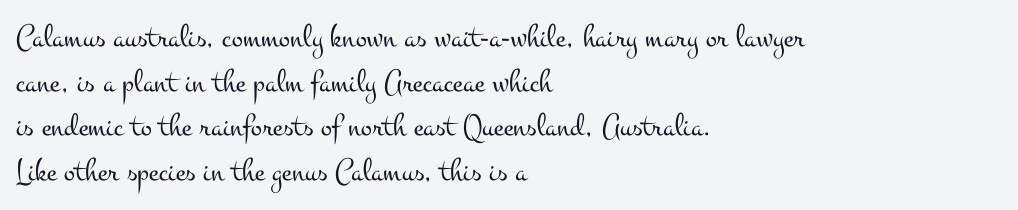
The strip under each line holds only bare page. Here the designer chose a conventional face with non-uniform glyph widths. Weight: not bold — regular or lighter. If you measured baseline to baseline, you'd find a middling distance.
